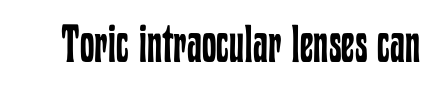
The image shows 52 px regular-weight, condensed type, upright; set normal letter spacing, not underlined; low stroke contrast and a medium x-height.
